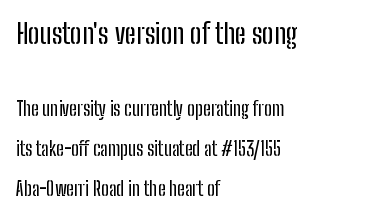
Q: Is the text italic (slanted)? A: No, it is upright.
Q: Is the typeface a serif or a sans-serif typeface? A: Sans-serif.
Q: Is the text underlined? A: No.
Q: How is the paragraph aligned? A: Left-aligned.
Q: Is the spacing between letters normal or unusually wide? A: Normal.
Q: Is the spacing between lines tight, normal or loose? A: Loose.
Q: Which block of text is set in a larger size, the first (top) or the second (bottom)? A: The first (top) one.
Q: Width (condensed, normal, or wide)? A: Condensed.
Q: Stroke contrast? A: Low.
Q: x-height? A: Medium.
Q: Monospaced? A: No.
